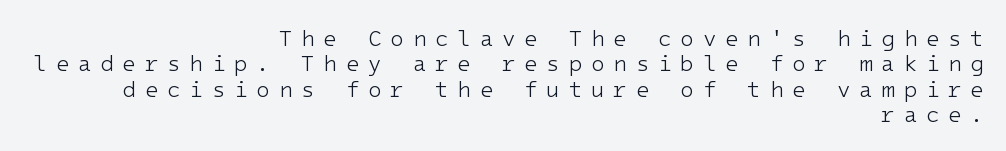
The image shows 22 px text type, upright; set right-aligned, tight line spacing (1.15x), unusually wide letter spacing (+0.4 em), not underlined.
